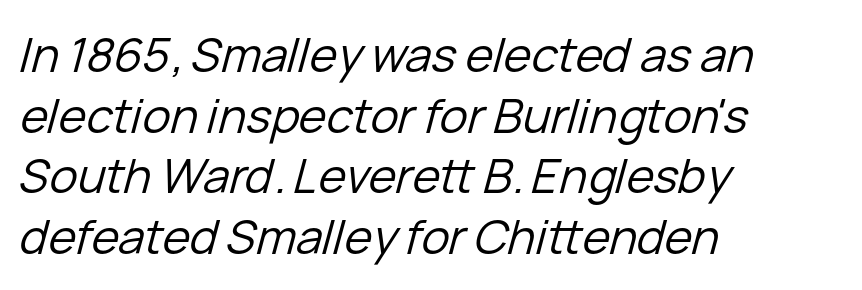
Q: Is the text bold? A: No.
Q: Is the text italic (slanted)? A: Yes, it leans right by about 15 degrees.
Q: Is the text underlined? A: No.
Q: How is the paragraph aligned? A: Left-aligned.
Q: Is the spacing between letters normal or unusually wide? A: Normal.
Q: Is the spacing between lines tight, normal or loose? A: Normal.
Q: Width (condensed, normal, or wide)? A: Normal.
Q: Stroke contrast? A: Low.
Q: x-height? A: Medium.
Q: Monospaced? A: No.
